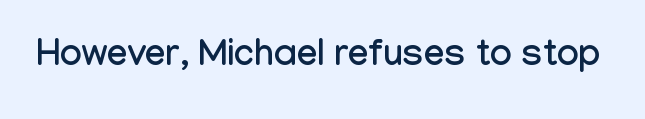
The letters sit at their default tracking, neither squeezed nor spread. The specimen reads as upright at a glance. Proportional: the letters do not fall into vertical columns. Each row of text sits above clean, open space.
